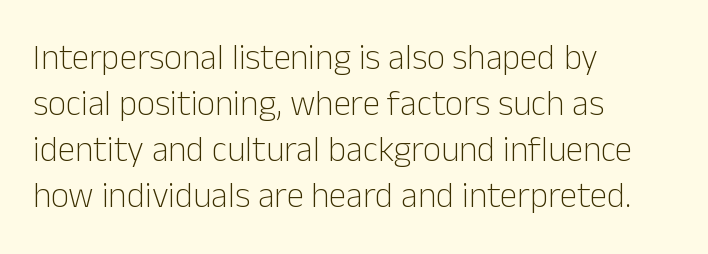
A roman cut, with each character standing at attention. The font family rendered here belongs to the sans-serif group. Here the designer chose a conventional face with non-uniform glyph widths. Honestly, there is no underline to notice here at all. Unbolded letterforms with no extra heft.
